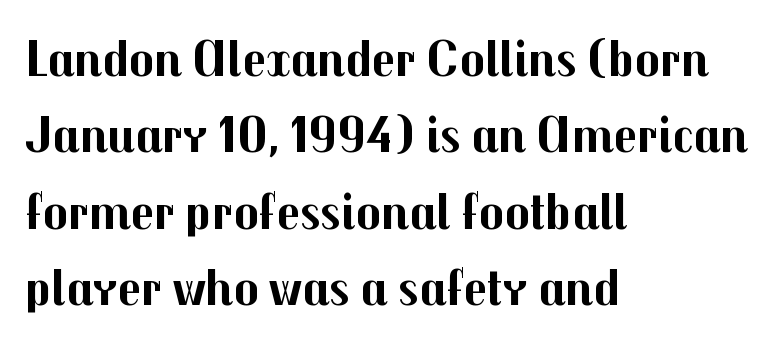
{"serif": "no", "italic": "no", "bold": "yes", "weight": "bold", "width": "normal", "stroke_contrast": "medium", "x_height": "medium", "monospaced": "no", "underline": "no", "align": "left", "line_spacing": "normal", "line_spacing_ratio": 1.47, "letter_spacing": "normal", "letter_spacing_em": 0.0, "glyph_px": 52}
